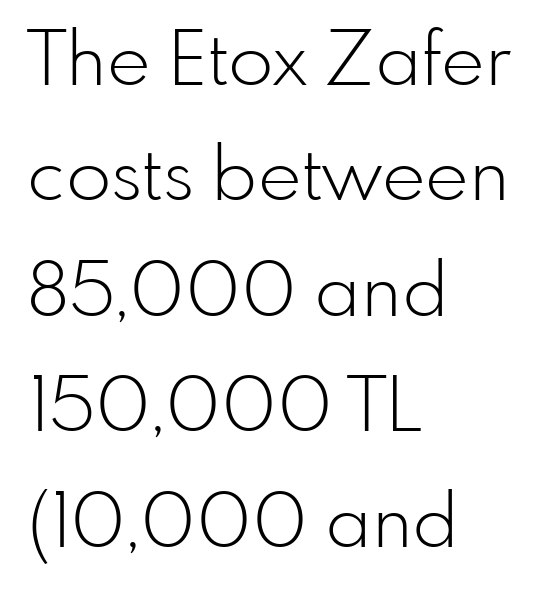
This is sans-serif lettering, the kind often seen on screens and signage. Descender tails drop into unmarked territory. Line spacing here is normal. Stroke mass is kept to a normal reading level or below. Here the designer chose a conventional face with non-uniform glyph widths. Visually the block forms a straight wall on the left and a jagged coastline on the right.
